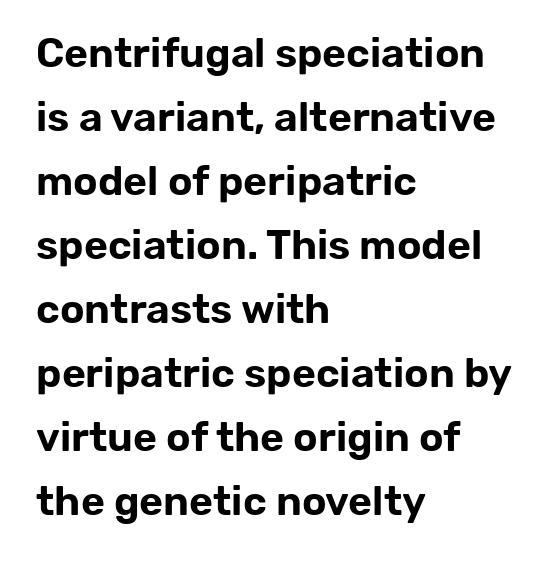
{"serif": "no", "italic": "no", "width": "normal", "stroke_contrast": "low", "x_height": "medium", "monospaced": "no", "underline": "no", "align": "left", "line_spacing": "normal", "line_spacing_ratio": 1.56, "letter_spacing": "normal", "letter_spacing_em": 0.0, "glyph_px": 41}
